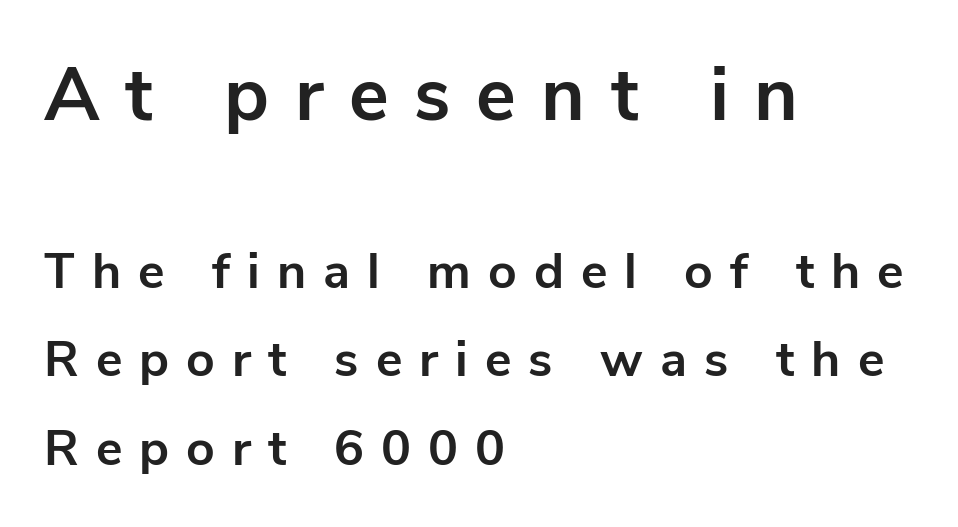
{"serif": "no", "italic": "no", "bold": "yes", "weight": "bold", "width": "normal", "stroke_contrast": "low", "x_height": "medium", "monospaced": "no", "underline": "no", "align": "left", "line_spacing_ratio": 1.77, "letter_spacing": "wide", "letter_spacing_em": 0.34, "larger_block": "first", "size_ratio": 1.5, "glyph_px": 75}
